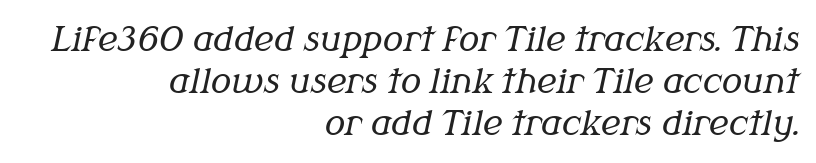
The image shows 34 px regular-weight serif type, italic (leaning right); set right-aligned, line spacing 1.24x, normal letter spacing, not underlined; medium stroke contrast and a medium x-height.
